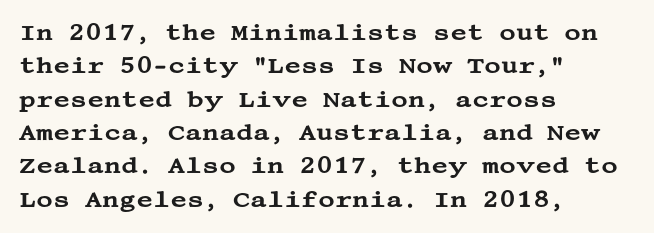
The image shows 23 px text type, upright; set left-aligned, normal line spacing (1.45x), normal letter spacing, not underlined.
